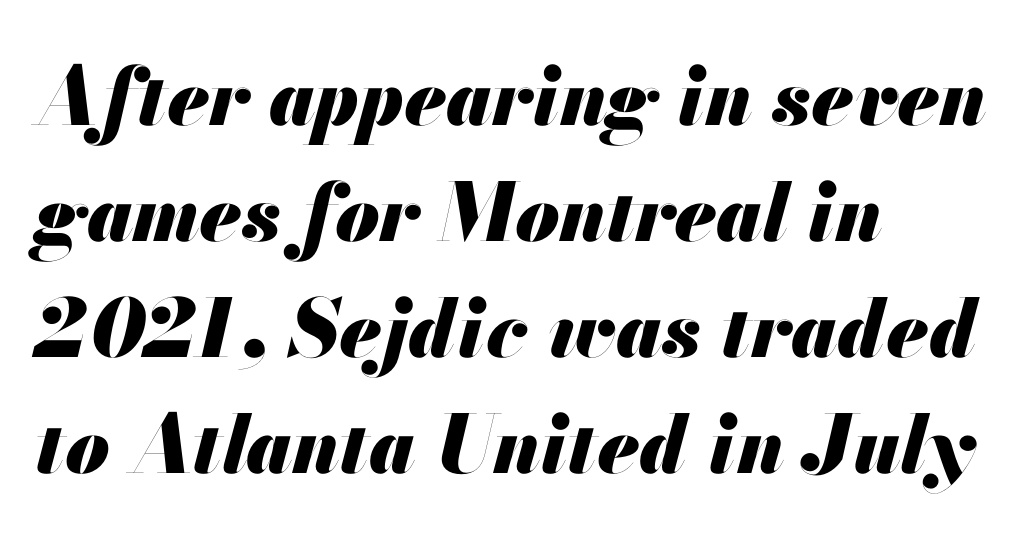
The image shows 80 px heavy type, italic (leaning right); set left-aligned, normal line spacing (1.45x), normal letter spacing, not underlined; medium stroke contrast and a small x-height.
